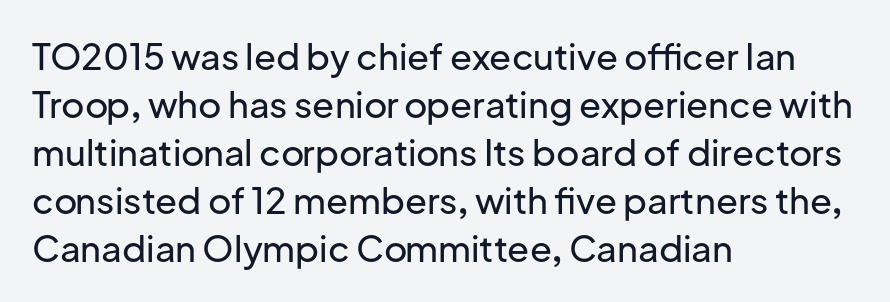
{"serif": "no", "italic": "no", "width": "normal", "stroke_contrast": "low", "x_height": "medium", "monospaced": "no", "underline": "no", "align": "left", "line_spacing": "normal", "line_spacing_ratio": 1.33, "letter_spacing": "normal", "letter_spacing_em": 0.0, "glyph_px": 36}
